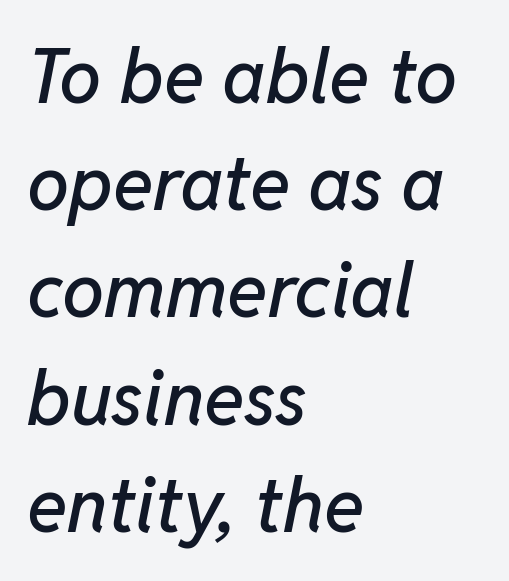
No extra tracking has been applied to these lines. Each new line begins a customary step beneath the previous one. If you drew a line through each stem, it would be angled. This rendering uses left alignment, leaving the right contour irregular. Character widths vary here, with narrow letters taking less room than wide ones.
